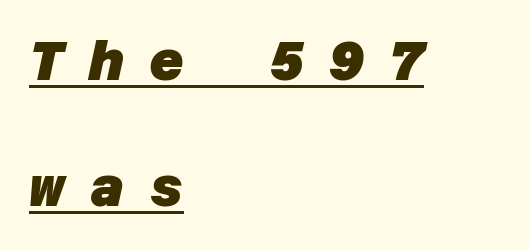
This rendering employs a face without finishing strokes, i.e., a sans-serif. The typesetting leans heavy: a genuine bold. Compared with typical paragraphs, the rows here are farther apart. Has an underline been added? It has. The text block is weighted toward the left margin, trailing off unevenly rightward.
